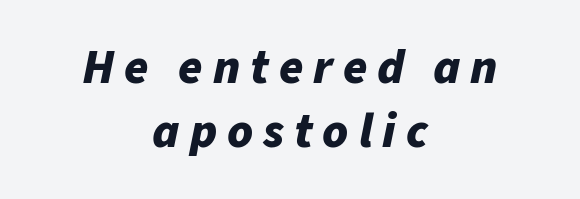
Q: Is the text bold? A: Yes.
Q: Is the text italic (slanted)? A: Yes, it leans right by about 11 degrees.
Q: Is the text underlined? A: No.
Q: How is the paragraph aligned? A: Centered.
Q: Is the spacing between letters normal or unusually wide? A: Unusually wide.
Q: Is the spacing between lines tight, normal or loose? A: Normal.
Q: Width (condensed, normal, or wide)? A: Normal.
Q: Stroke contrast? A: Low.
Q: x-height? A: Medium.
Q: Monospaced? A: No.
